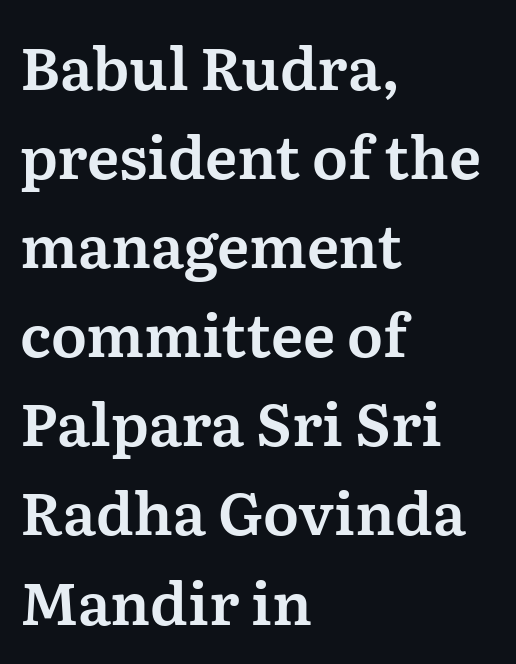
Q: Is the text italic (slanted)? A: No, it is upright.
Q: Is the typeface a serif or a sans-serif typeface? A: Serif.
Q: Is the text underlined? A: No.
Q: How is the paragraph aligned? A: Left-aligned.
Q: Is the spacing between letters normal or unusually wide? A: Normal.
Q: Is the spacing between lines tight, normal or loose? A: Normal.
Q: Width (condensed, normal, or wide)? A: Normal.
Q: Stroke contrast? A: Medium.
Q: x-height? A: Medium.
Q: Monospaced? A: No.
